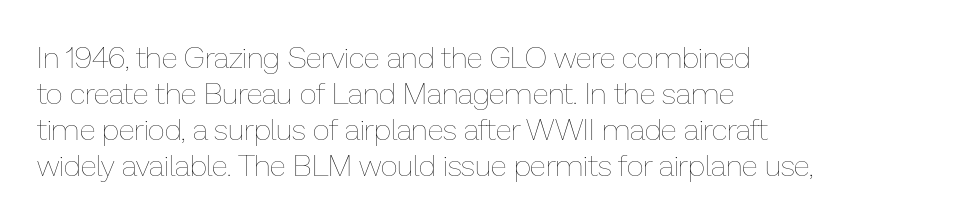
{"italic": "no", "bold": "no", "weight": "thin", "width": "normal", "stroke_contrast": "low", "x_height": "medium", "monospaced": "no", "underline": "no", "align": "left", "line_spacing_ratio": 1.2, "letter_spacing": "normal", "letter_spacing_em": 0.0, "glyph_px": 30}
